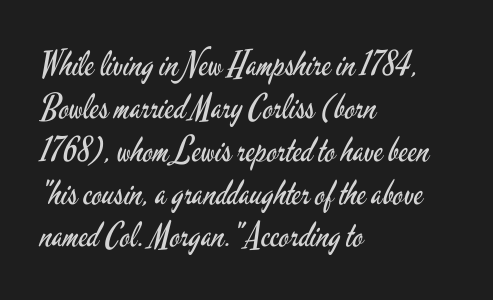
The image shows 34 px regular-weight, condensed sans-serif type; set left-aligned, normal line spacing (1.26x), normal letter spacing, not underlined; low stroke contrast and a small x-height.
